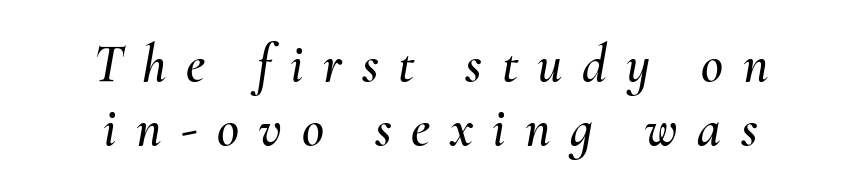
Designer's note — italics engaged. Rule under the text: the space is simply empty. The passage shown is typed in a proportional face where columns would drift. Visually the block forms a symmetrical silhouette, jagged on both flanks. Honestly, the letter spacing is so wide it's the main thing you notice.
